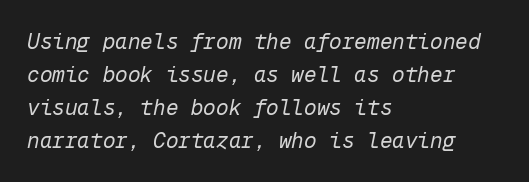
{"italic": "yes", "lean": "right", "slant_degrees": 12, "bold": "no", "underline": "no", "align": "left", "line_spacing": "normal", "line_spacing_ratio": 1.57, "letter_spacing": "normal", "letter_spacing_em": 0.0, "glyph_px": 21}
